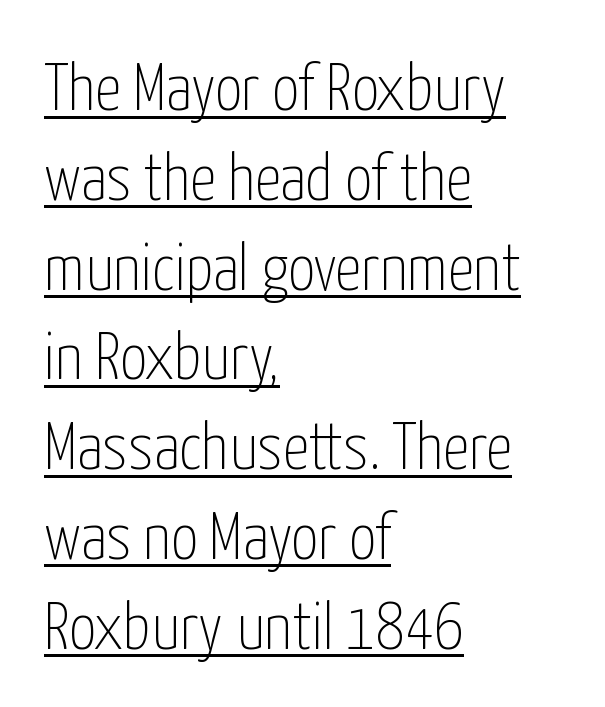
{"serif": "no", "italic": "no", "bold": "no", "weight": "thin", "width": "condensed", "stroke_contrast": "low", "x_height": "medium", "monospaced": "no", "underline": "yes", "align": "left", "line_spacing": "normal", "line_spacing_ratio": 1.36, "letter_spacing": "normal", "letter_spacing_em": 0.0, "glyph_px": 66}
